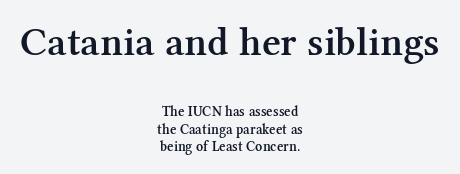
The image shows 41 px semibold serif type, upright; set centered, normal line spacing (1.27x), normal letter spacing, not underlined; the first (top) block is 2.93x larger; medium stroke contrast and a medium x-height.
